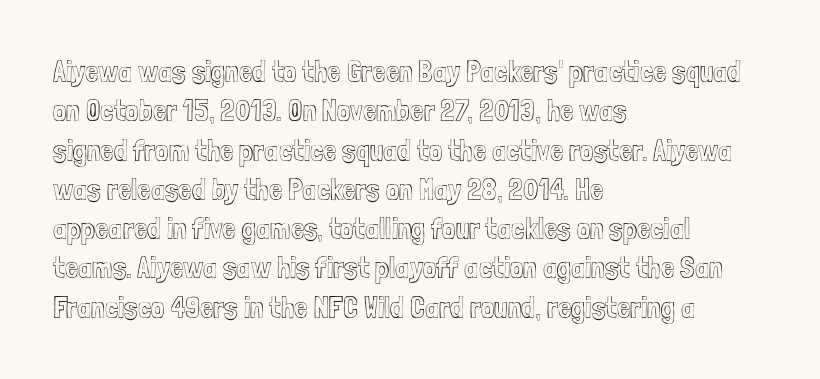
Inter-character spacing is left at the font's built-in metrics. One-word summary of the alignment: left. Here the designer chose a conventional face with non-uniform glyph widths. Decoration check: the copy has no underline. Every stem runs plumb, perpendicular to the baseline.
